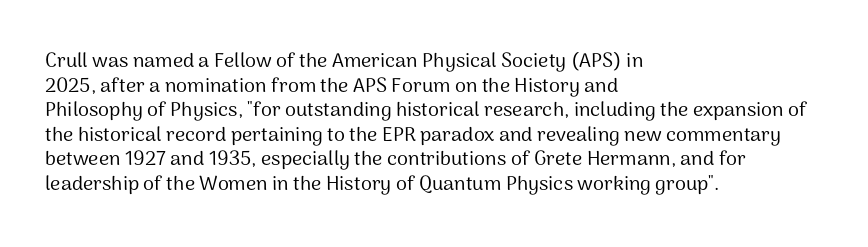
Casual observation: everything's shoved over to the left. This is not heavy type; no bold has been used. Italic? Not at all — the glyphs are vertical. The space beneath each line is pristine and unruled. No extra tracking has been applied to these lines.
